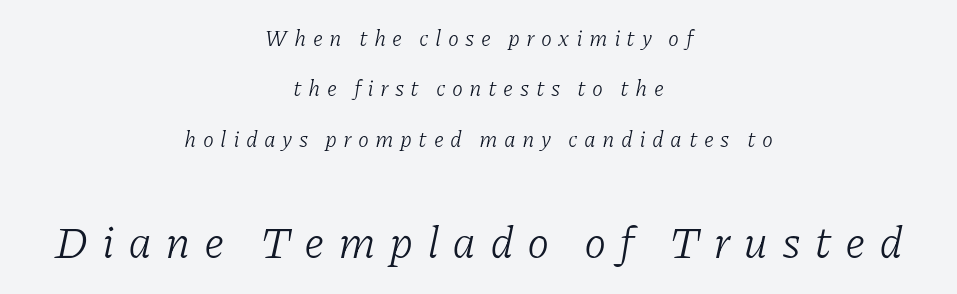
Spacing verdict: proportional, widths tailored to each character. Stems and bowls with no extra thickness — not bold. Italic? Definitely — the glyphs are oblique. Notice how the passage keeps no hard edge, just a central spine. A typesetter would call this leading open, well beyond the default.
